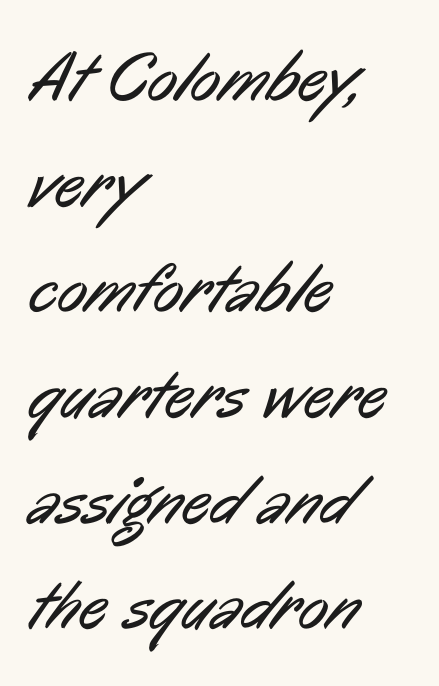
This sample uses a sans-serif face. Bare-footed words on every line. Spacing verdict: proportional, widths tailored to each character. Nothing heavy about these letters — not bold at all.
